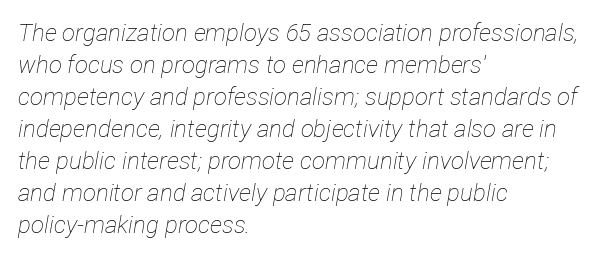
Q: Is the text bold? A: No.
Q: Is the text italic (slanted)? A: Yes, it leans right by about 12 degrees.
Q: Is the text underlined? A: No.
Q: How is the paragraph aligned? A: Left-aligned.
Q: Is the spacing between letters normal or unusually wide? A: Normal.
Q: Is the spacing between lines tight, normal or loose? A: Normal.
